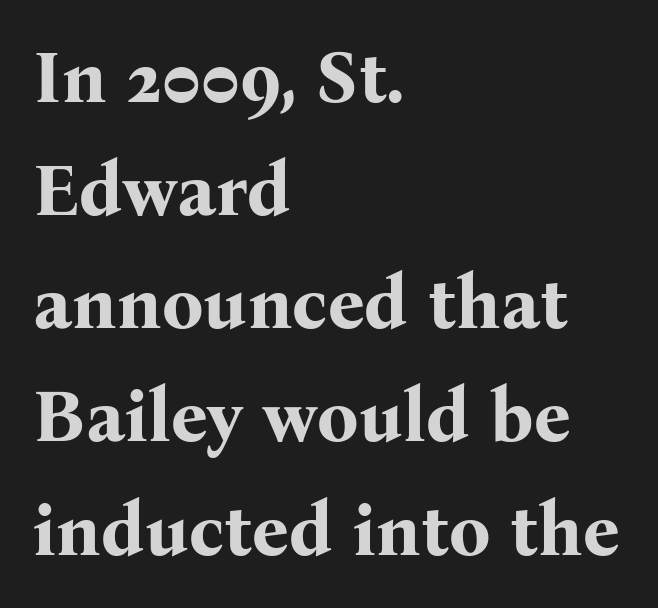
{"serif": "yes", "italic": "no", "bold": "yes", "weight": "bold", "width": "normal", "stroke_contrast": "medium", "x_height": "medium", "monospaced": "no", "underline": "no", "align": "left", "line_spacing": "normal", "line_spacing_ratio": 1.55, "letter_spacing": "normal", "letter_spacing_em": 0.0, "glyph_px": 73}
